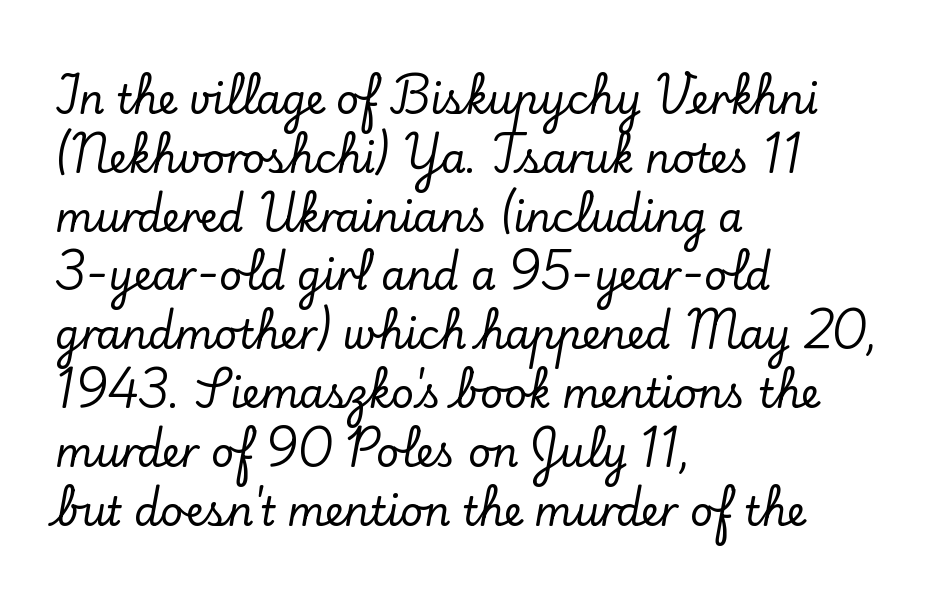
Default kerning and tracking; the words read as compact shapes. Note the varied advance widths — an 'i' is clearly narrower than an 'm'. Glance below the letters and you will spot only blank space. Interline gaps are of average width in this sample. A classic flush-left, rag-right setting is used for this passage.
